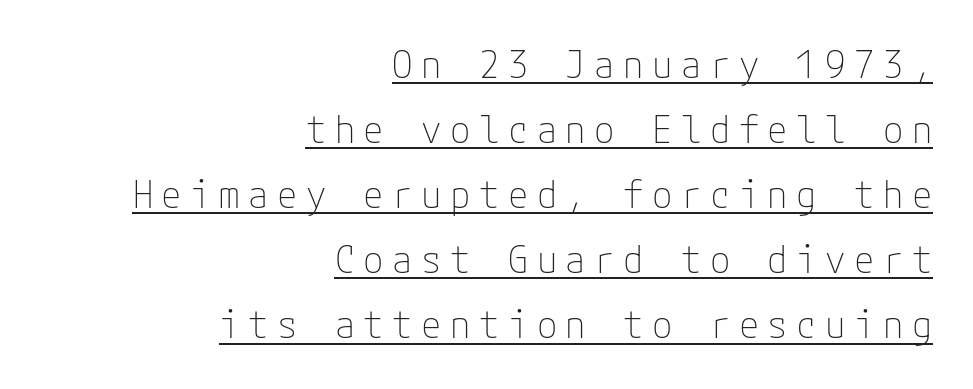
Q: Is the text bold? A: No.
Q: Is the text italic (slanted)? A: No, it is upright.
Q: Is the typeface a serif or a sans-serif typeface? A: Sans-serif.
Q: Is the text underlined? A: Yes.
Q: How is the paragraph aligned? A: Right-aligned.
Q: Is the spacing between letters normal or unusually wide? A: Unusually wide.
Q: Width (condensed, normal, or wide)? A: Normal.
Q: Stroke contrast? A: Low.
Q: x-height? A: Medium.
